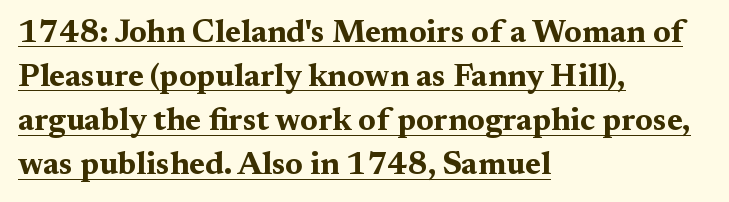
Q: Is the text bold? A: Yes.
Q: Is the text italic (slanted)? A: No, it is upright.
Q: Is the typeface a serif or a sans-serif typeface? A: Serif.
Q: Is the text underlined? A: Yes.
Q: How is the paragraph aligned? A: Left-aligned.
Q: Is the spacing between letters normal or unusually wide? A: Normal.
Q: Is the spacing between lines tight, normal or loose? A: Normal.
Q: Width (condensed, normal, or wide)? A: Wide.
Q: Stroke contrast? A: Medium.
Q: x-height? A: Medium.
Q: Monospaced? A: No.
